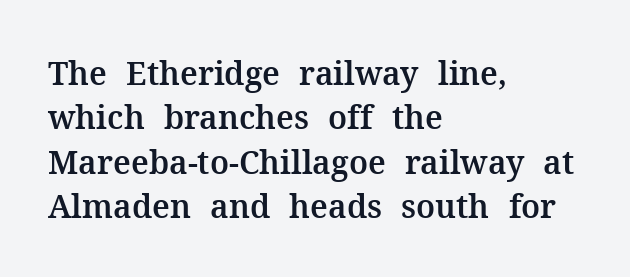
Serif or sans? Serif — the stroke terminals have little feet. Check under the words: just untouched page. The text block is weighted toward the left margin, trailing off unevenly rightward. Varying glyph widths throughout — classic text-font behaviour.
